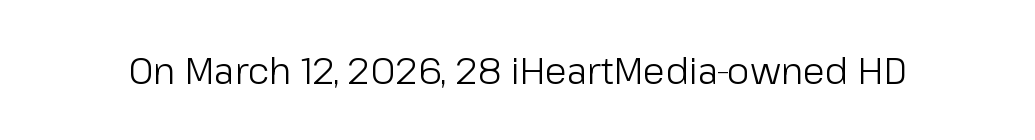
Q: Is the text bold? A: No.
Q: Is the text italic (slanted)? A: No, it is upright.
Q: Is the typeface a serif or a sans-serif typeface? A: Sans-serif.
Q: Is the text underlined? A: No.
Q: Is the spacing between letters normal or unusually wide? A: Normal.
Q: Width (condensed, normal, or wide)? A: Normal.
Q: Stroke contrast? A: Low.
Q: x-height? A: Medium.
Q: Monospaced? A: No.
